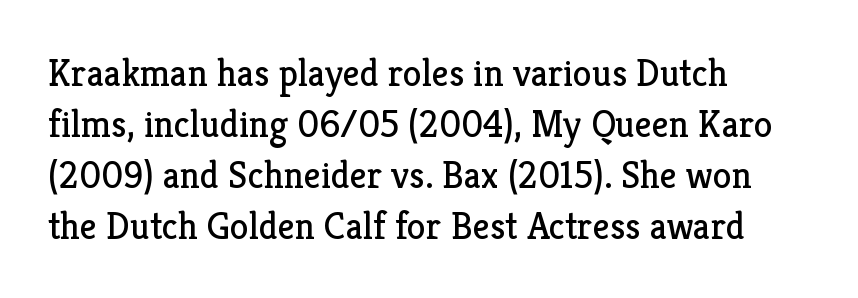
Honestly, the row spacing looks completely unremarkable. Check under the words: just untouched page. How are the letters spaced? Ordinarily, with no added tracking. Little horizontal feet cap the strokes, marking this as serif type.
